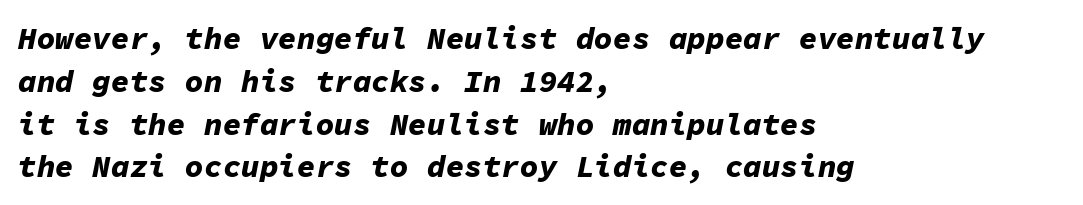
Bare-footed words on every line. One-word summary of the alignment: left. Vertically, the passage feels balanced, rows spaced as you'd expect. The glyphs look as if they've been sheared to an angle.
